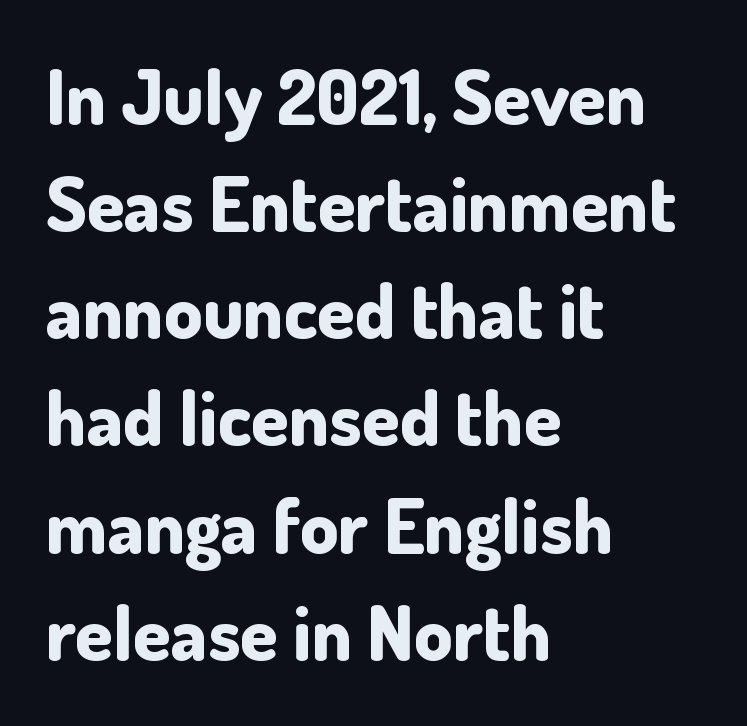
{"serif": "no", "italic": "no", "bold": "yes", "weight": "bold", "width": "normal", "stroke_contrast": "low", "x_height": "small", "monospaced": "no", "underline": "no", "align": "left", "line_spacing": "normal", "line_spacing_ratio": 1.41, "letter_spacing": "normal", "letter_spacing_em": 0.0, "glyph_px": 76}
